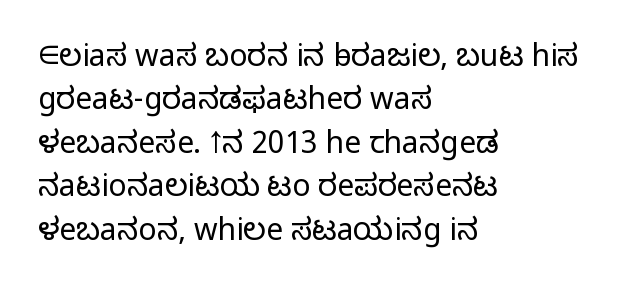
The lines are quadded left. Note the varied advance widths — an 'i' is clearly narrower than an 'm'. The specimen omits any rule beneath the text block's lines. No chunkiness to these letters — they're not bold. The typeface chosen for these lines omits serifs.
